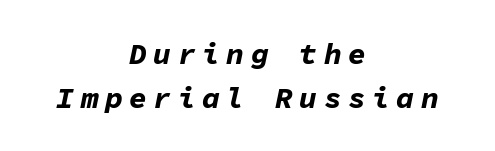
The axis of the letterforms is tilted away from vertical. These lines carry a lot of weight — the face is fully bold. Here the designer chose a console-style face with uniform glyph widths. The designer left line spacing at the default. A student would call this center alignment; a typographer would say set centered. Decoration check: the copy has no underline.
